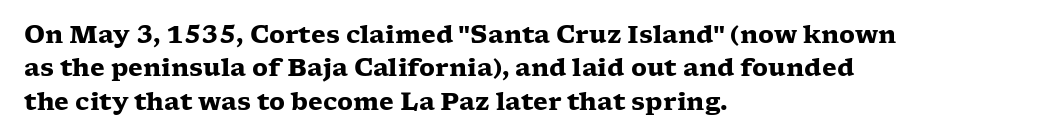
You can tell it's not italic because the verticals are truly vertical. Descender tails drop into unmarked territory. Baseline-to-baseline distance is the conventional proportion of letter height. Nobody touched the tracking dial on this one. Thick stems and heavy bowls — unmistakably bold. One-word summary of the alignment: left.
